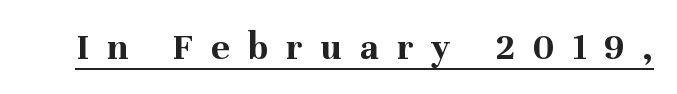
The image shows 39 px bold serif type, upright; set unusually wide letter spacing (+0.47 em), underlined; medium stroke contrast and a medium x-height.
